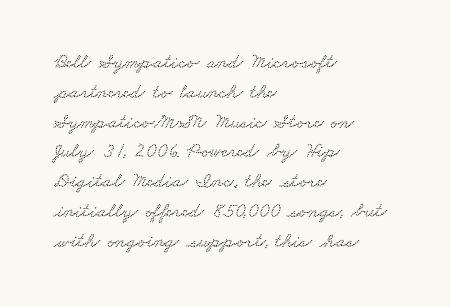
These lines are set flush left with a ragged right edge. The tracking reads as untouched default to a designer's eye. A typesetter would call this leading conventional body-copy spacing. This rendering features lettering with no underline.
